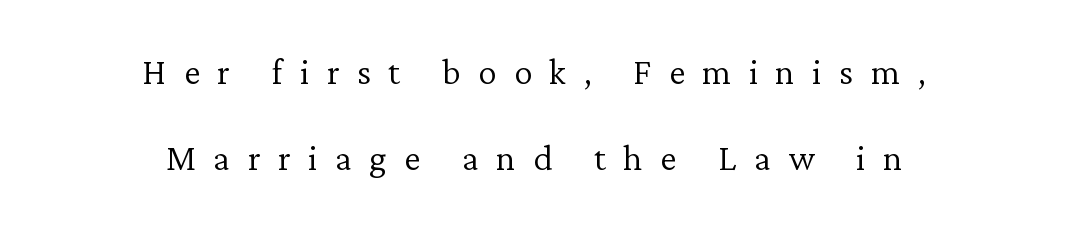
The image shows 37 px light serif type, upright; set centered, loose line spacing (2.32x), unusually wide letter spacing (+0.47 em), not underlined; low stroke contrast and a medium x-height.
